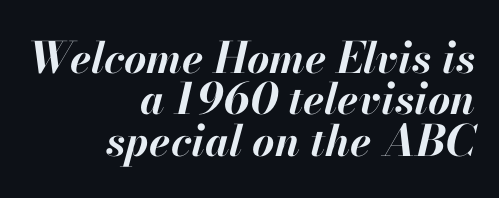
Notice how thick the strokes are: this is what a full bold looks like. The font's italic variant was chosen for this text. These lines huddle together more closely than default settings would place them. A clean baseline with only descenders dipping below it. A student would call this right alignment; a typographer would say flush right, rag left.
